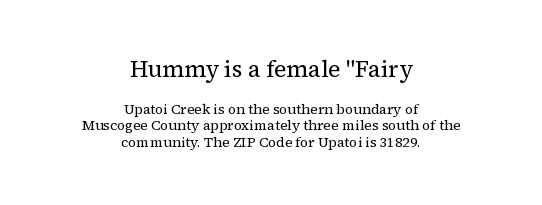
Unbolded letterforms with no extra heft. The letters stand straight up with perfectly vertical stems. The text block is weighted toward neither margin, spreading evenly from the middle. Any mark beneath the type? The region is blank.
